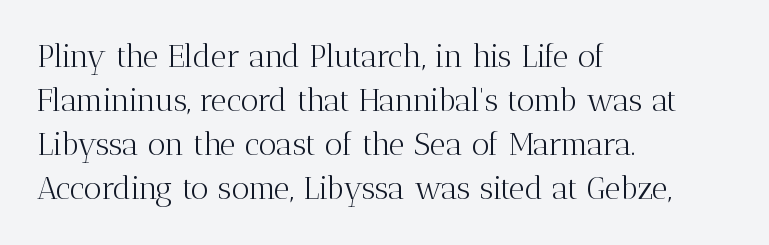
The image shows 31 px light serif type, upright; set left-aligned, normal line spacing (1.42x), normal letter spacing, not underlined; medium stroke contrast and a medium x-height.
